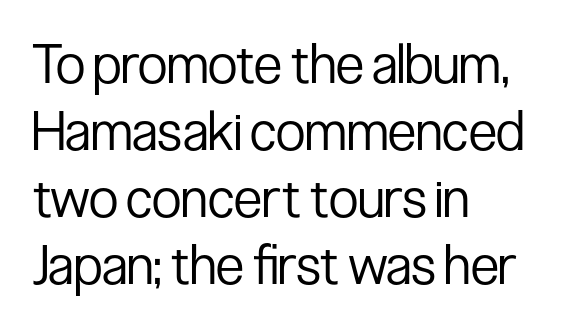
Q: Is the text bold? A: No.
Q: Is the text italic (slanted)? A: No, it is upright.
Q: Is the typeface a serif or a sans-serif typeface? A: Sans-serif.
Q: Is the text underlined? A: No.
Q: How is the paragraph aligned? A: Left-aligned.
Q: Is the spacing between letters normal or unusually wide? A: Normal.
Q: Width (condensed, normal, or wide)? A: Condensed.
Q: Stroke contrast? A: Low.
Q: x-height? A: Medium.
Q: Monospaced? A: No.
